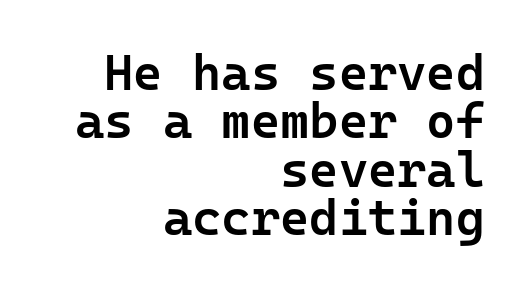
These words are printed semibold, heavier than regular yet not bold. What kind of face is this? One without serifs — a sans. You could call the tracking neutral — neither tight nor loose. The specimen reads as upright at a glance. One-word summary of the alignment: right.
